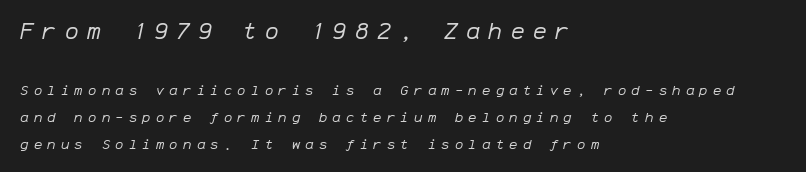
Q: Is the text bold? A: No.
Q: Is the text italic (slanted)? A: Yes, it leans right by about 12 degrees.
Q: Is the text underlined? A: No.
Q: How is the paragraph aligned? A: Left-aligned.
Q: Is the spacing between letters normal or unusually wide? A: Unusually wide.
Q: Is the spacing between lines tight, normal or loose? A: Loose.
Q: Which block of text is set in a larger size, the first (top) or the second (bottom)? A: The first (top) one.
